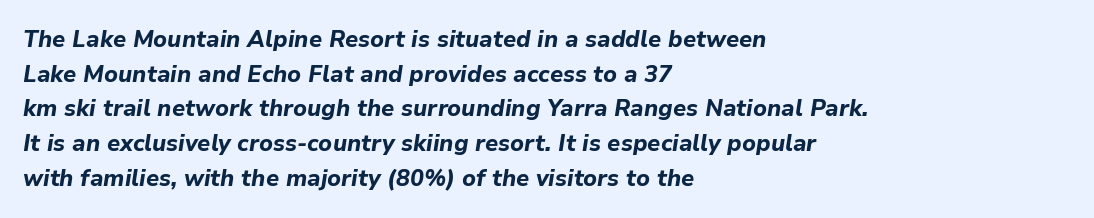
Heavy-handed strokes throughout: this text is bold. Caption: standard tracking, unaltered. Quick note: interline space is typical. Does the copy run flush right? No — it runs flush left.
